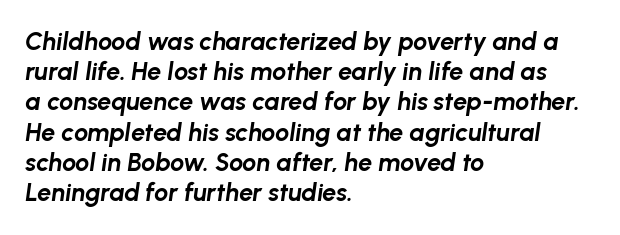
{"italic": "yes", "lean": "right", "slant_degrees": 8, "bold": "yes", "underline": "no", "align": "left", "line_spacing_ratio": 1.21, "letter_spacing": "normal", "letter_spacing_em": 0.0, "glyph_px": 25}
